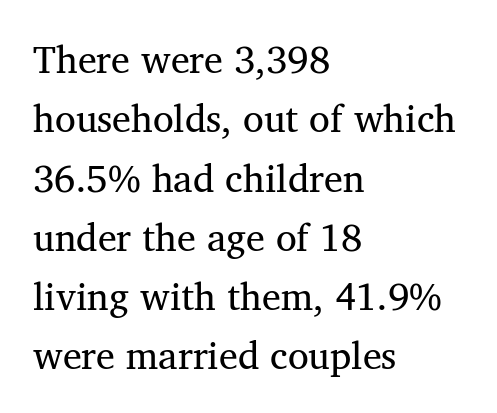
Q: Is the typeface a serif or a sans-serif typeface? A: Serif.
Q: Is the text underlined? A: No.
Q: How is the paragraph aligned? A: Left-aligned.
Q: Is the spacing between letters normal or unusually wide? A: Normal.
Q: Is the spacing between lines tight, normal or loose? A: Normal.
Q: Width (condensed, normal, or wide)? A: Normal.
Q: Stroke contrast? A: Medium.
Q: x-height? A: Medium.
Q: Monospaced? A: No.
